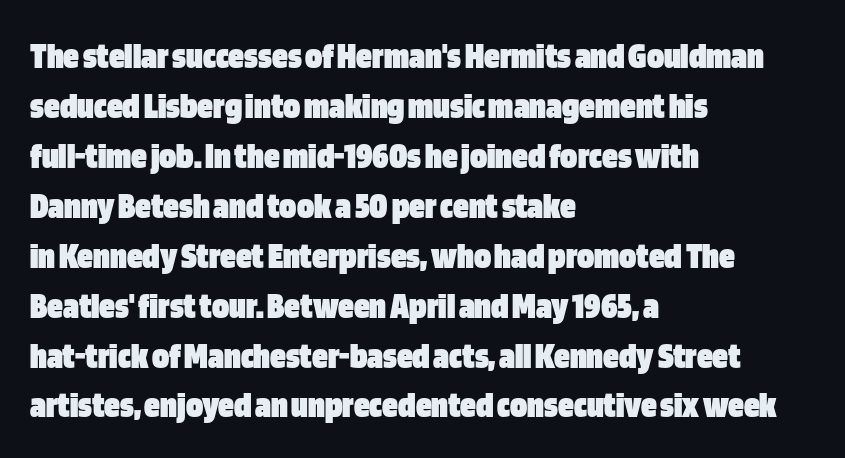
The image shows 39 px heavy, condensed sans-serif type, upright; set left-aligned, normal line spacing (1.28x), normal letter spacing, not underlined; low stroke contrast and a large x-height.
